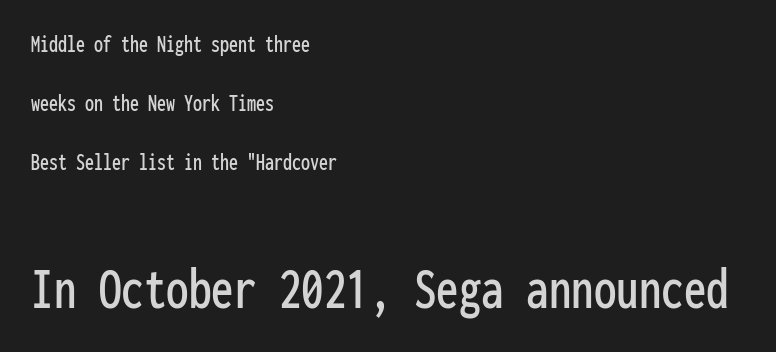
The image shows 60 px condensed sans-serif type, upright, monospaced; set left-aligned, loose line spacing (2.46x), normal letter spacing, not underlined; the second (bottom) block is 2.5x larger; low stroke contrast and a medium x-height.
